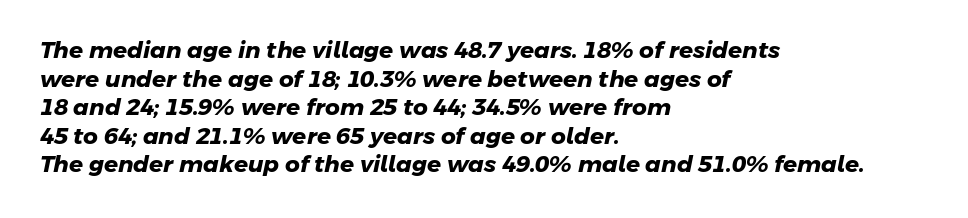
{"bold": "yes", "underline": "no", "align": "left", "line_spacing_ratio": 1.24, "letter_spacing": "normal", "letter_spacing_em": 0.0, "glyph_px": 23}
